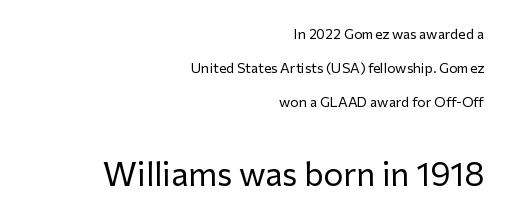
Q: Is the text bold? A: No.
Q: Is the text italic (slanted)? A: No, it is upright.
Q: Is the typeface a serif or a sans-serif typeface? A: Sans-serif.
Q: Is the text underlined? A: No.
Q: How is the paragraph aligned? A: Right-aligned.
Q: Is the spacing between letters normal or unusually wide? A: Normal.
Q: Is the spacing between lines tight, normal or loose? A: Loose.
Q: Which block of text is set in a larger size, the first (top) or the second (bottom)? A: The second (bottom) one.
Q: Width (condensed, normal, or wide)? A: Normal.
Q: Stroke contrast? A: Low.
Q: x-height? A: Medium.
Q: Monospaced? A: No.
